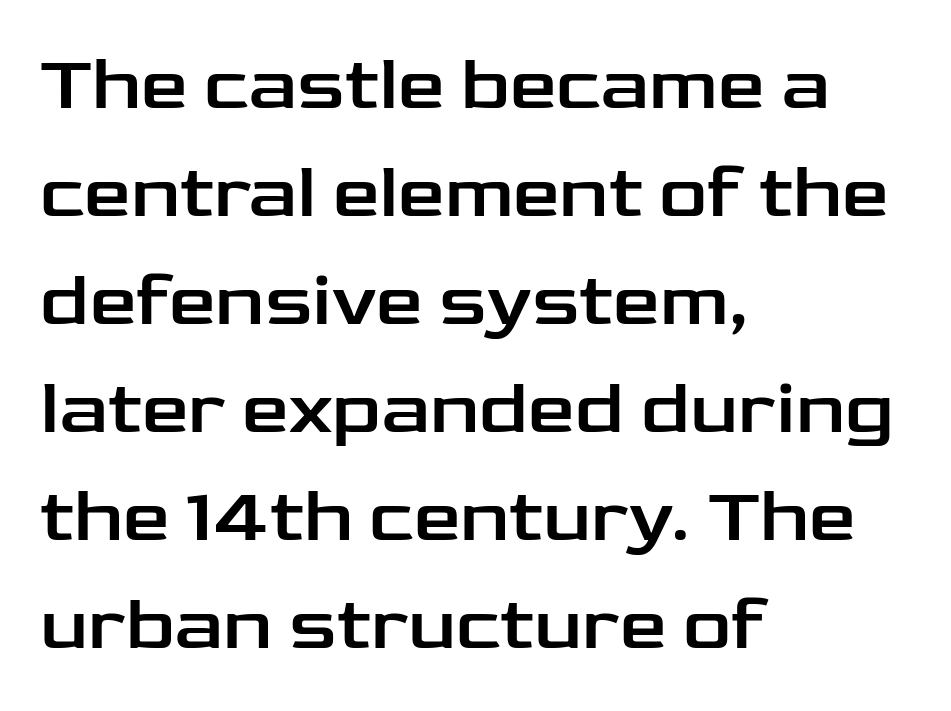
Q: Is the text italic (slanted)? A: No, it is upright.
Q: Is the typeface a serif or a sans-serif typeface? A: Sans-serif.
Q: Is the text underlined? A: No.
Q: How is the paragraph aligned? A: Left-aligned.
Q: Is the spacing between letters normal or unusually wide? A: Normal.
Q: Is the spacing between lines tight, normal or loose? A: Normal.
Q: Width (condensed, normal, or wide)? A: Wide.
Q: Stroke contrast? A: Low.
Q: x-height? A: Medium.
Q: Monospaced? A: No.
